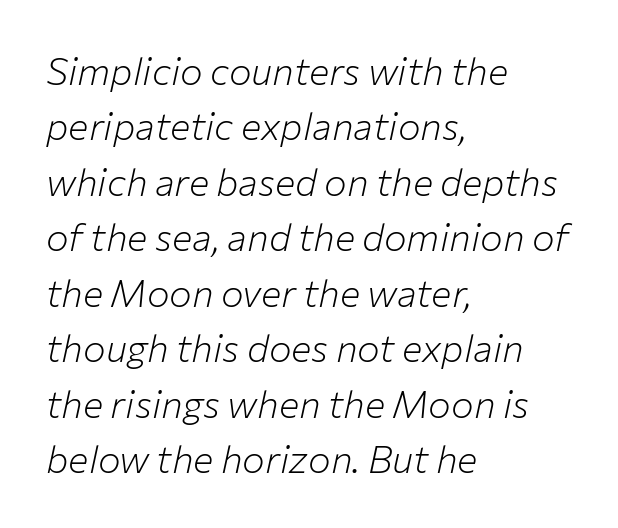
{"italic": "yes", "lean": "right", "slant_degrees": 12, "bold": "no", "weight": "light", "width": "normal", "stroke_contrast": "low", "x_height": "medium", "monospaced": "no", "underline": "no", "align": "left", "line_spacing": "normal", "line_spacing_ratio": 1.46, "letter_spacing": "normal", "letter_spacing_em": 0.0, "glyph_px": 38}
